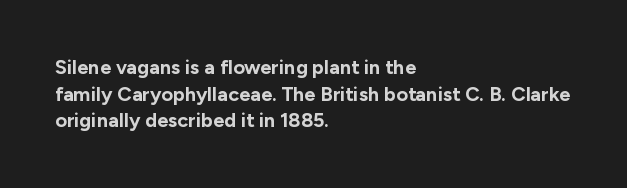
The typography opts for an upright posture over an oblique one. A classic flush-left, rag-right setting is used for this passage. Words appear dense and cohesive because spacing is normal. A full-strength bold gives these letters their thick strokes. Rule under the text: the space is simply empty.
